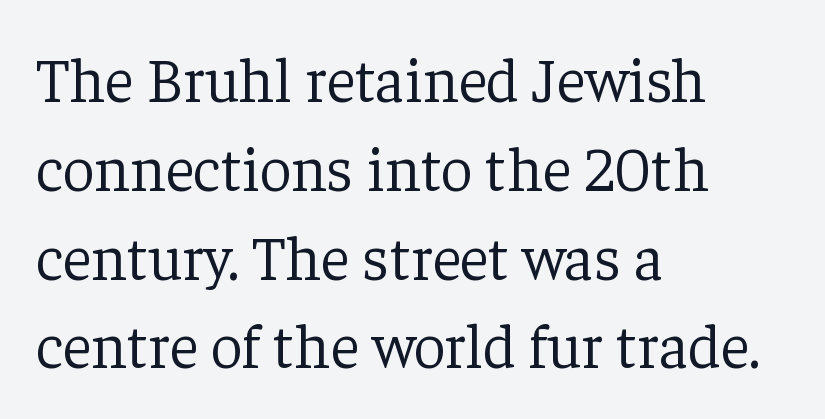
Q: Is the text bold? A: No.
Q: Is the text italic (slanted)? A: No, it is upright.
Q: Is the typeface a serif or a sans-serif typeface? A: Serif.
Q: Is the text underlined? A: No.
Q: How is the paragraph aligned? A: Left-aligned.
Q: Is the spacing between letters normal or unusually wide? A: Normal.
Q: Is the spacing between lines tight, normal or loose? A: Normal.
Q: Width (condensed, normal, or wide)? A: Normal.
Q: Stroke contrast? A: Low.
Q: x-height? A: Medium.
Q: Monospaced? A: No.
